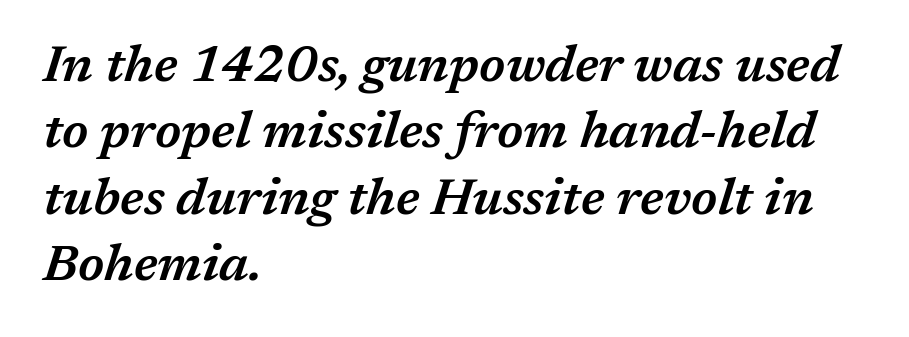
Notice how the passage keeps a crisp vertical edge on the left only. Looks like regular typesetting: each glyph gets only the width it needs. Yep, that's italic — everything's leaning. Normally led — the rows are evenly, conventionally spaced.
